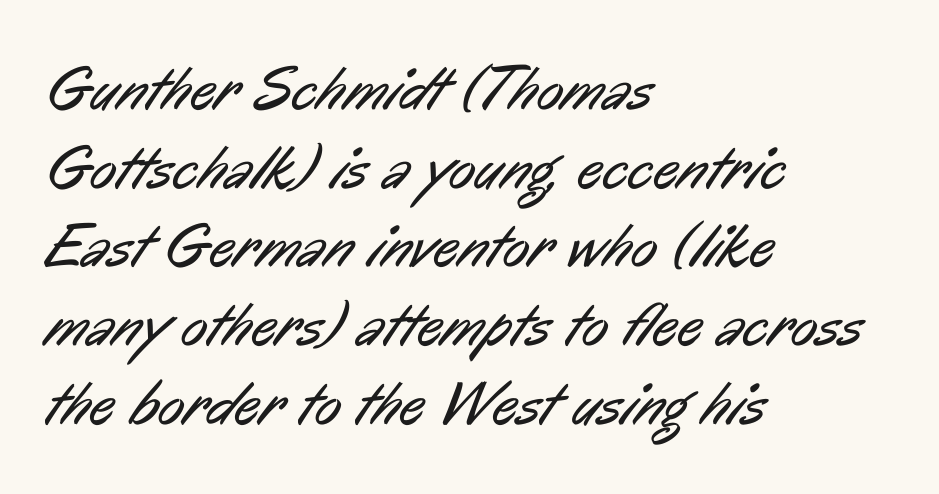
The image shows 62 px regular-weight, condensed sans-serif type; set left-aligned, normal line spacing (1.27x), normal letter spacing, not underlined; low stroke contrast and a medium x-height.
